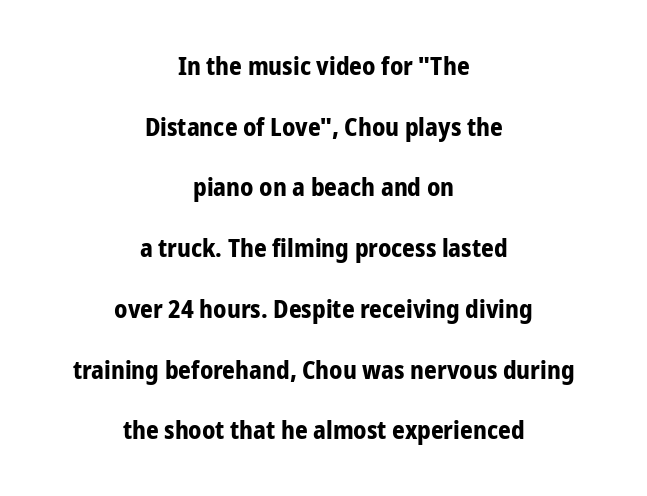
The image shows 25 px bold type, upright; set centered, loose line spacing (2.43x), normal letter spacing, not underlined.
